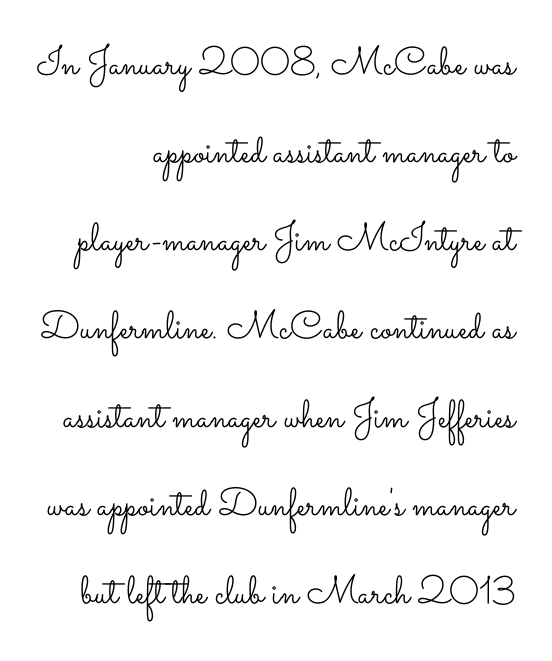
{"bold": "no", "weight": "light", "width": "wide", "stroke_contrast": "low", "x_height": "small", "monospaced": "no", "underline": "no", "line_spacing": "loose", "line_spacing_ratio": 2.26, "letter_spacing": "normal", "letter_spacing_em": 0.0, "glyph_px": 39}
